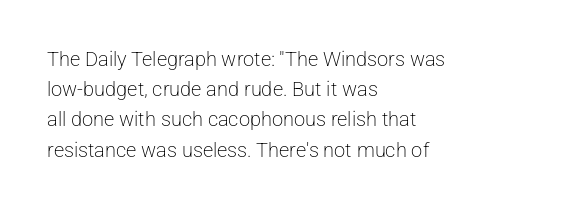
What stands out about the letter spacing? Nothing — it is the standard amount. The axis of the letterforms is exactly vertical. Check the space under the baseline: it is left empty. Evenly set lines give the paragraph a standard silhouette.
